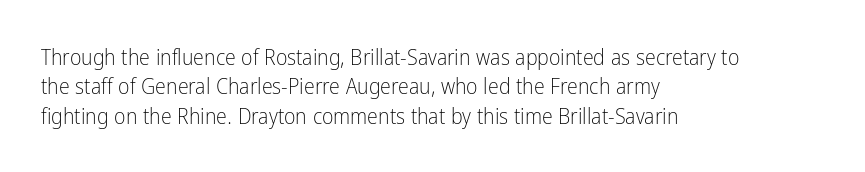
Caption: face not bold, strokes unweighted. Whoever set this chose a conventional vertical rhythm. This sample uses plain, unmodified letter spacing. The lettering stays uniformly vertical, giving the passage a roman look. Rule under the text: the space is simply empty.
